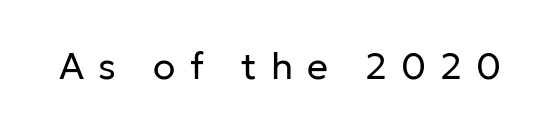
Q: Is the text bold? A: No.
Q: Is the text italic (slanted)? A: No, it is upright.
Q: Is the typeface a serif or a sans-serif typeface? A: Sans-serif.
Q: Is the text underlined? A: No.
Q: Is the spacing between letters normal or unusually wide? A: Unusually wide.
Q: Width (condensed, normal, or wide)? A: Normal.
Q: Stroke contrast? A: Low.
Q: x-height? A: Medium.
Q: Monospaced? A: No.
